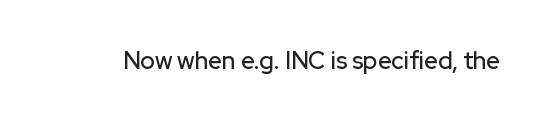
{"italic": "no", "underline": "no", "letter_spacing": "normal", "letter_spacing_em": 0.0, "glyph_px": 24}
